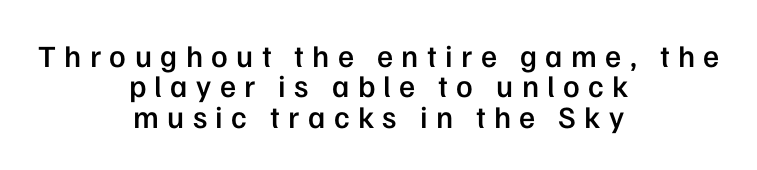
{"serif": "no", "italic": "no", "bold": "semi", "weight": "semibold", "width": "normal", "stroke_contrast": "low", "x_height": "medium", "monospaced": "no", "underline": "no", "align": "center", "line_spacing": "tight", "line_spacing_ratio": 0.98, "letter_spacing": "wide", "letter_spacing_em": 0.27, "glyph_px": 31}
